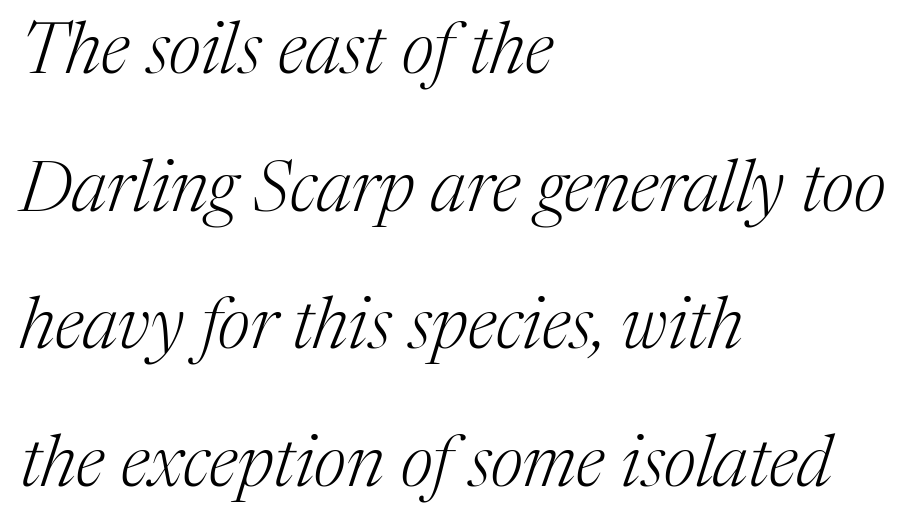
{"serif": "yes", "italic": "yes", "lean": "right", "slant_degrees": 17, "bold": "no", "weight": "light", "width": "normal", "stroke_contrast": "medium", "x_height": "medium", "monospaced": "no", "underline": "no", "align": "left", "line_spacing": "loose", "line_spacing_ratio": 1.91, "letter_spacing": "normal", "letter_spacing_em": 0.0, "glyph_px": 72}
